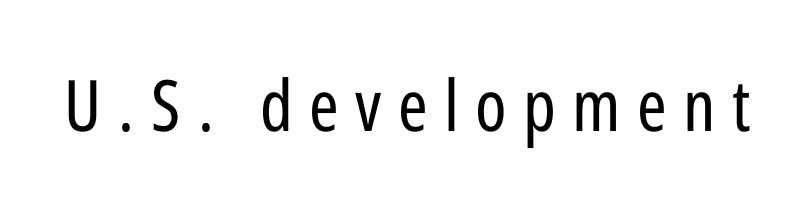
The image shows 71 px regular-weight, condensed sans-serif type, upright; set unusually wide letter spacing (+0.23 em), not underlined; low stroke contrast and a medium x-height.
